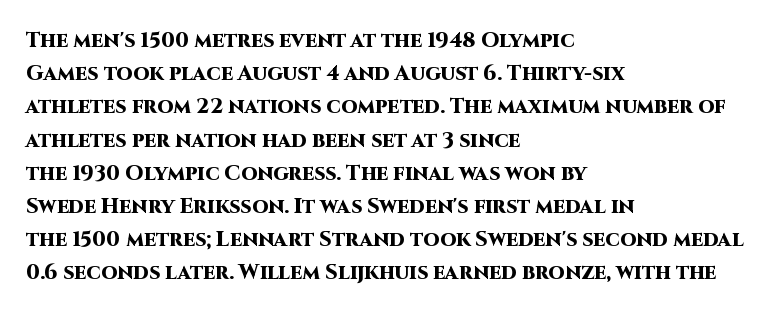
The image shows 21 px bold type, upright; set left-aligned, normal line spacing (1.58x), normal letter spacing, not underlined.
